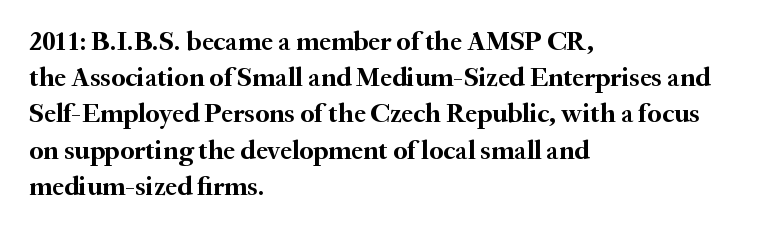
Q: Is the text bold? A: Yes.
Q: Is the text italic (slanted)? A: No, it is upright.
Q: Is the text underlined? A: No.
Q: How is the paragraph aligned? A: Left-aligned.
Q: Is the spacing between letters normal or unusually wide? A: Normal.
Q: Is the spacing between lines tight, normal or loose? A: Normal.
